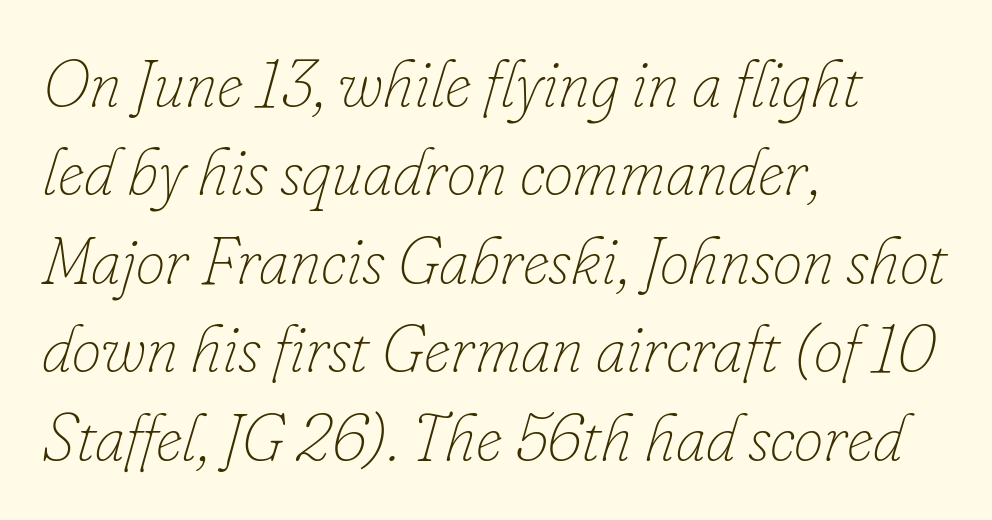
The compositor pushed each line to the left boundary. Does the leading feel generous? No, just average. The letters are slanted; this is an italic face. Is this a heavy cut? Hardly; it is regular or lighter. Each letter keeps its own natural width here, so spacing adapts to shape.
